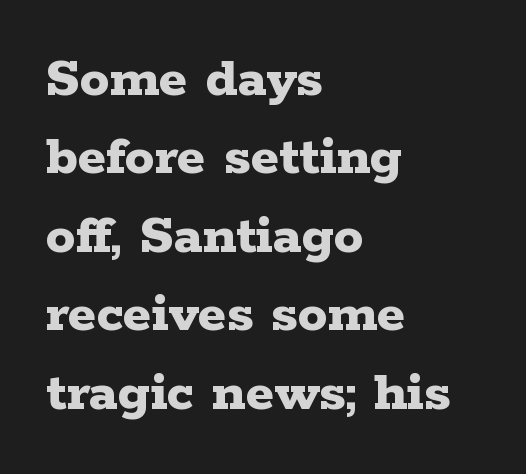
I'd call this a serif setting — the letters wear small feet. The lines are quadded left. One glance says typical: line gaps are just what's usual. Do the characters align in a grid? No, the font is proportional. Standard letterfit; no display-style spreading of the glyphs.
